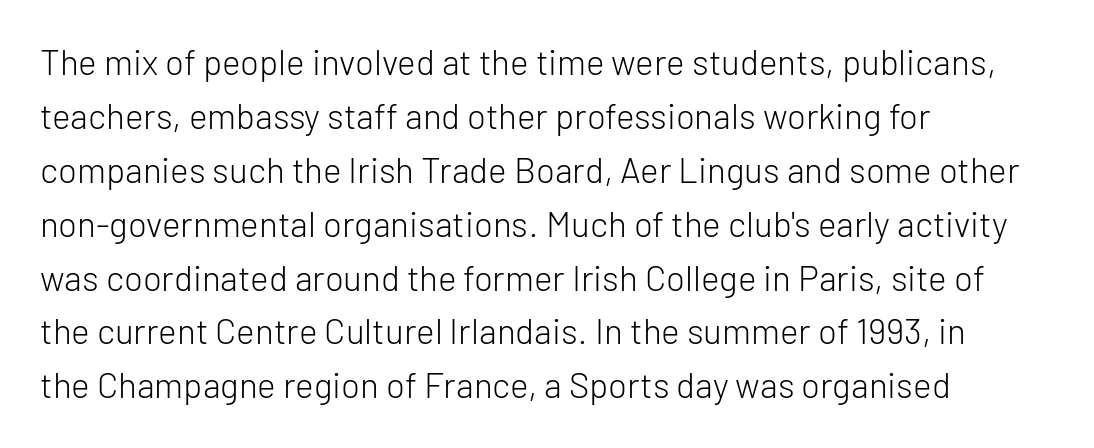
{"serif": "no", "italic": "no", "bold": "no", "weight": "light", "width": "normal", "stroke_contrast": "low", "x_height": "medium", "monospaced": "no", "underline": "no", "align": "left", "line_spacing": "normal", "line_spacing_ratio": 1.54, "letter_spacing": "normal", "letter_spacing_em": 0.0, "glyph_px": 35}
